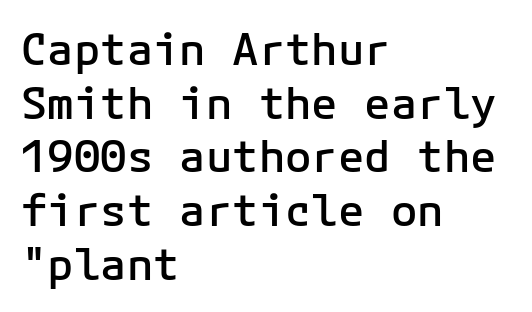
Q: Is the text bold? A: Semi-bold.
Q: Is the text italic (slanted)? A: No, it is upright.
Q: Is the typeface a serif or a sans-serif typeface? A: Sans-serif.
Q: Is the text underlined? A: No.
Q: How is the paragraph aligned? A: Left-aligned.
Q: Is the spacing between letters normal or unusually wide? A: Normal.
Q: Width (condensed, normal, or wide)? A: Normal.
Q: Stroke contrast? A: Low.
Q: x-height? A: Medium.
Q: Monospaced? A: Yes.
